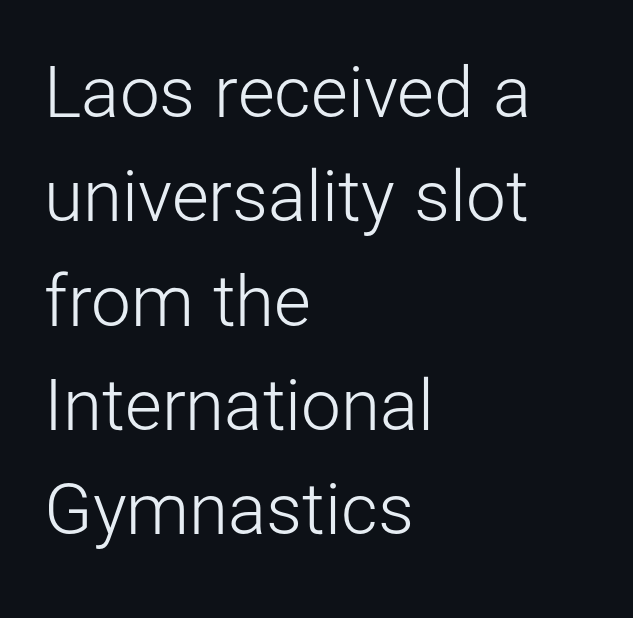
Type without underlining. All the whitespace from short lines collects on the right. This sample keeps an unexceptional amount of space between lines. This rendering employs a face without finishing strokes, i.e., a sans-serif. Is the stroke heavy? The answer is a plain regular-or-lighter. Think of a printed novel: that variable character pitch is what you see here.
